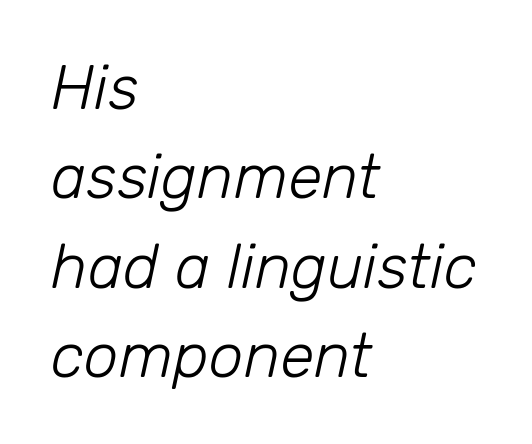
Q: Is the text bold? A: No.
Q: Is the text italic (slanted)? A: Yes, it leans right by about 12 degrees.
Q: Is the text underlined? A: No.
Q: How is the paragraph aligned? A: Left-aligned.
Q: Is the spacing between letters normal or unusually wide? A: Normal.
Q: Is the spacing between lines tight, normal or loose? A: Normal.
Q: Width (condensed, normal, or wide)? A: Normal.
Q: Stroke contrast? A: Low.
Q: x-height? A: Medium.
Q: Monospaced? A: No.
